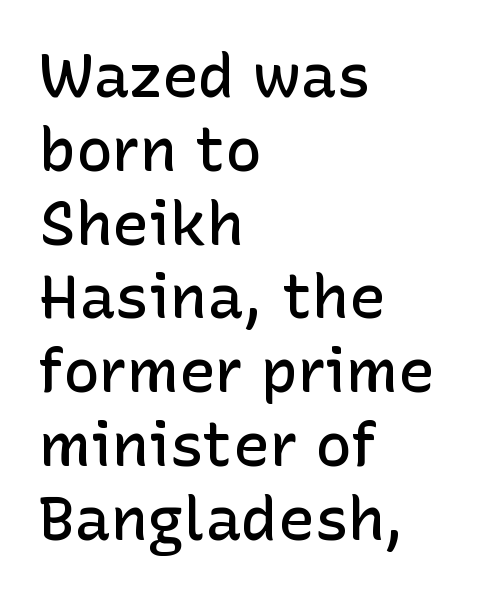
{"serif": "no", "italic": "no", "bold": "semi", "weight": "semibold", "width": "normal", "stroke_contrast": "low", "x_height": "medium", "monospaced": "no", "underline": "no", "align": "left", "line_spacing_ratio": 1.21, "letter_spacing": "normal", "letter_spacing_em": 0.0, "glyph_px": 61}
